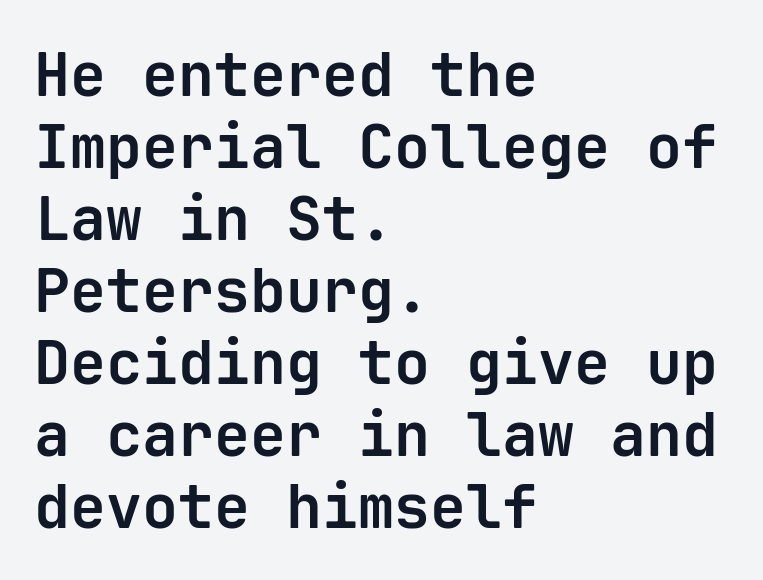
The image shows 60 px bold sans-serif type, upright, monospaced; set left-aligned, line spacing 1.2x, normal letter spacing, not underlined; low stroke contrast and a medium x-height.
